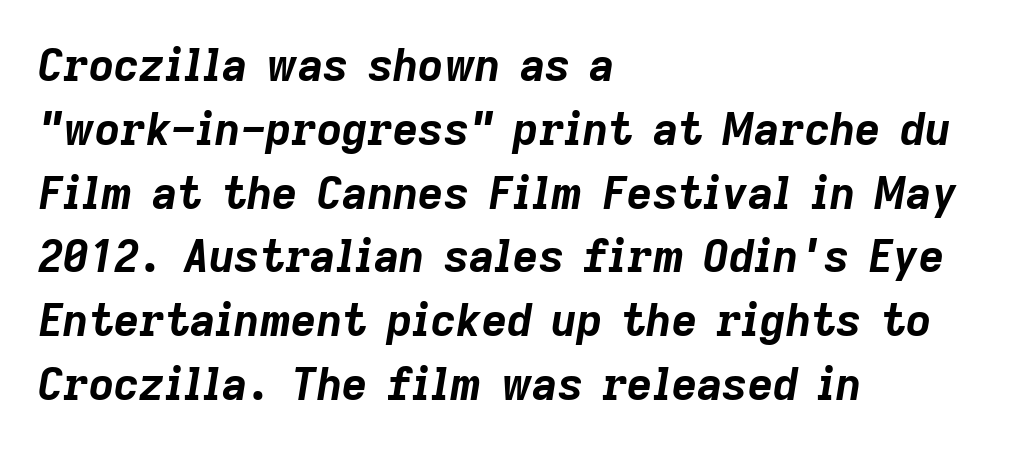
Alignment: flush left. Rows of type keep a routine distance in the vertical direction. The letters advance in unequal steps, a hallmark of proportional type. Only glyphs here, with clear space below each row. Emphasis-style slanted type is in use.
